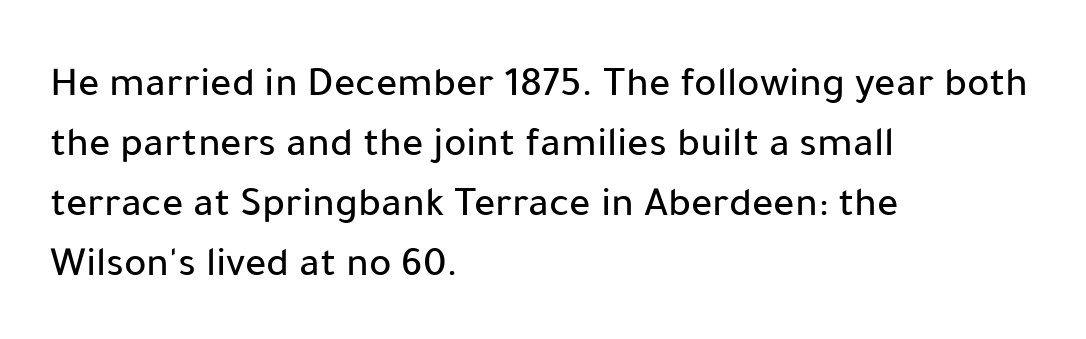
Q: Is the text italic (slanted)? A: No, it is upright.
Q: Is the typeface a serif or a sans-serif typeface? A: Sans-serif.
Q: Is the text underlined? A: No.
Q: How is the paragraph aligned? A: Left-aligned.
Q: Is the spacing between letters normal or unusually wide? A: Normal.
Q: Is the spacing between lines tight, normal or loose? A: Normal.
Q: Width (condensed, normal, or wide)? A: Normal.
Q: Stroke contrast? A: Low.
Q: x-height? A: Medium.
Q: Monospaced? A: No.
